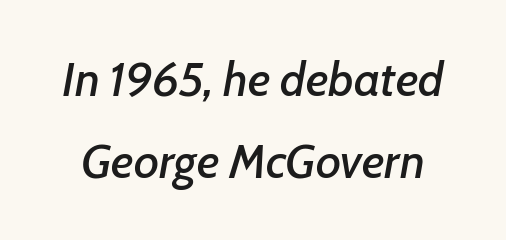
Q: Is the text italic (slanted)? A: Yes, it leans right by about 7 degrees.
Q: Is the text underlined? A: No.
Q: Is the spacing between letters normal or unusually wide? A: Normal.
Q: Width (condensed, normal, or wide)? A: Normal.
Q: Stroke contrast? A: Low.
Q: x-height? A: Medium.
Q: Monospaced? A: No.
